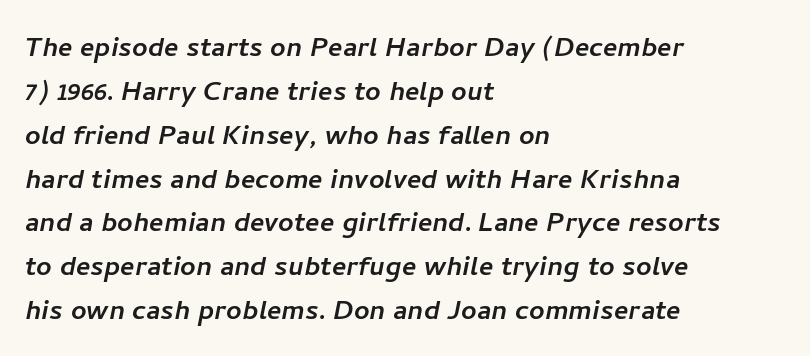
Q: Is the typeface a serif or a sans-serif typeface? A: Sans-serif.
Q: Is the text underlined? A: No.
Q: How is the paragraph aligned? A: Left-aligned.
Q: Is the spacing between letters normal or unusually wide? A: Normal.
Q: Is the spacing between lines tight, normal or loose? A: Normal.
Q: Width (condensed, normal, or wide)? A: Normal.
Q: Stroke contrast? A: Low.
Q: x-height? A: Medium.
Q: Monospaced? A: No.
